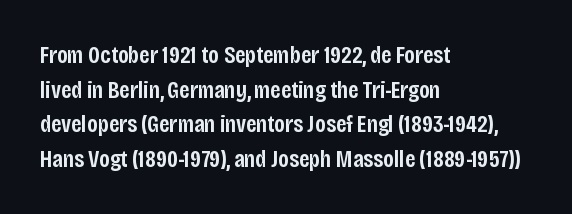
{"italic": "no", "bold": "semi", "underline": "no", "align": "left", "line_spacing": "normal", "line_spacing_ratio": 1.44, "letter_spacing": "normal", "letter_spacing_em": 0.0, "glyph_px": 24}
